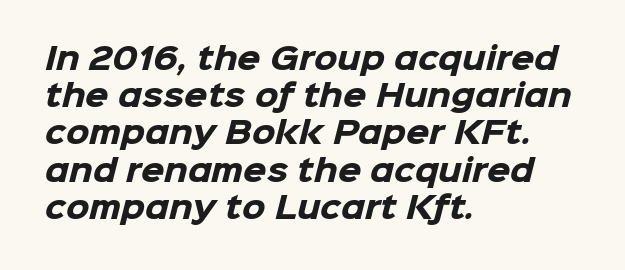
Q: Is the text bold? A: Yes.
Q: Is the typeface a serif or a sans-serif typeface? A: Sans-serif.
Q: Is the text underlined? A: No.
Q: How is the paragraph aligned? A: Left-aligned.
Q: Is the spacing between letters normal or unusually wide? A: Normal.
Q: Width (condensed, normal, or wide)? A: Normal.
Q: Stroke contrast? A: Low.
Q: x-height? A: Medium.
Q: Monospaced? A: No.
